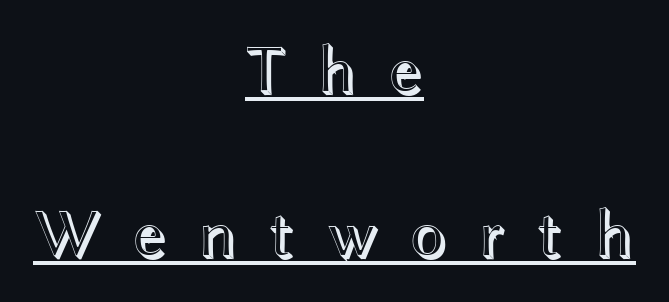
Q: Is the text italic (slanted)? A: No, it is upright.
Q: Is the text underlined? A: Yes.
Q: How is the paragraph aligned? A: Centered.
Q: Is the spacing between letters normal or unusually wide? A: Unusually wide.
Q: Is the spacing between lines tight, normal or loose? A: Loose.
Q: Width (condensed, normal, or wide)? A: Wide.
Q: x-height? A: Medium.
Q: Monospaced? A: No.
